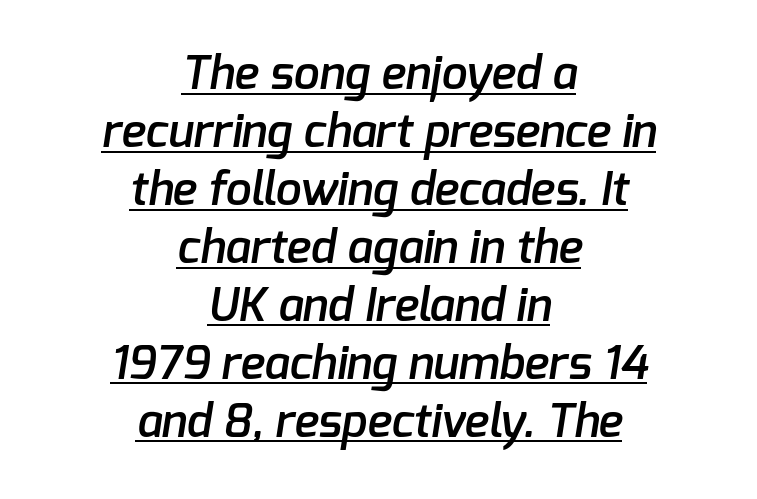
{"serif": "no", "bold": "semi", "weight": "semibold", "width": "normal", "stroke_contrast": "low", "x_height": "medium", "monospaced": "no", "underline": "yes", "align": "center", "line_spacing": "normal", "line_spacing_ratio": 1.26, "letter_spacing": "normal", "letter_spacing_em": 0.0, "glyph_px": 46}
